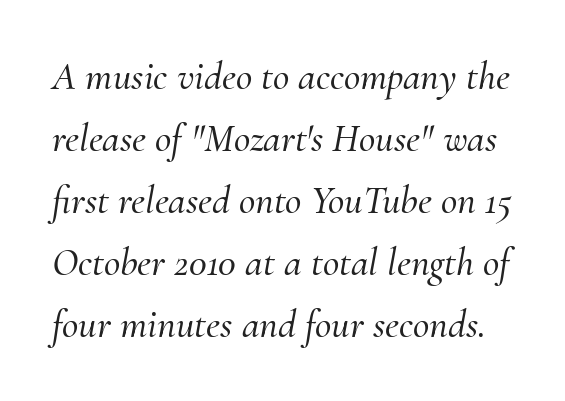
Letter spacing: default. The passage shown is typeset with a serif family. Check under the words: just untouched page. Summary of vertical rhythm: regular, with standard interline spacing.
